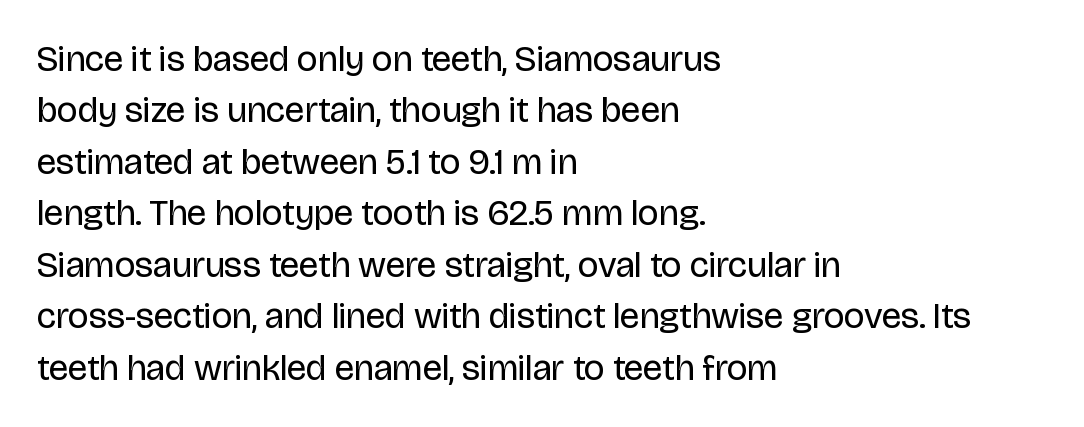
The image shows 36 px regular-weight sans-serif type, upright; set left-aligned, normal line spacing (1.43x), normal letter spacing, not underlined; low stroke contrast and a large x-height.
